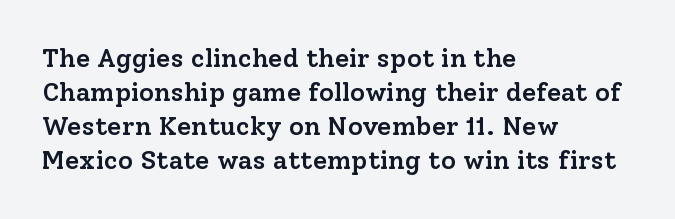
The image shows 26 px text type, upright; set left-aligned, normal line spacing (1.31x), normal letter spacing, not underlined.
